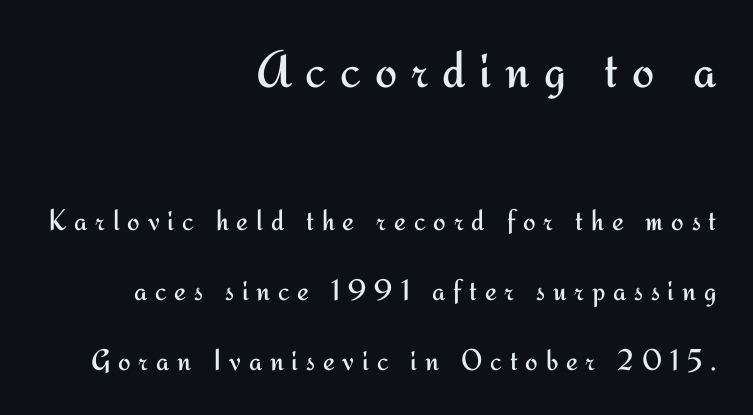
The image shows 53 px regular-weight sans-serif type, upright; set right-aligned, loose line spacing (2.32x), unusually wide letter spacing (+0.26 em), not underlined; the first (top) block is 1.77x larger; medium stroke contrast and a small x-height.
